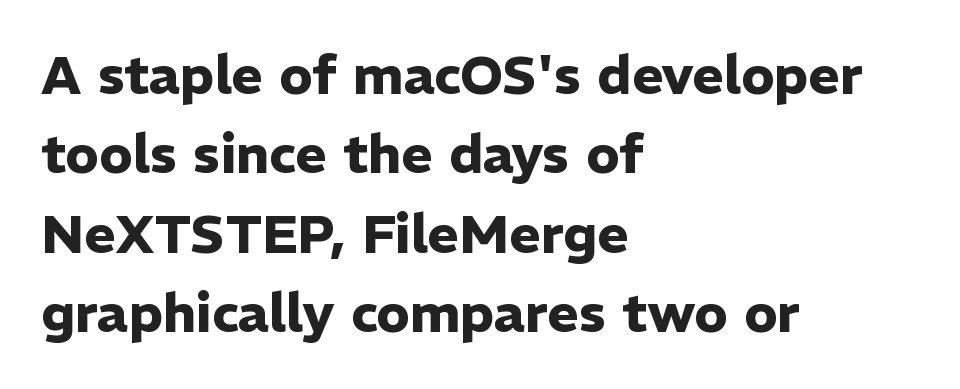
Note the varied advance widths — an 'i' is clearly narrower than an 'm'. The axis of the letterforms is exactly vertical. Just letters on the line, the space beneath them empty. Compared with a centered layout, this one pins lines to the left instead.
